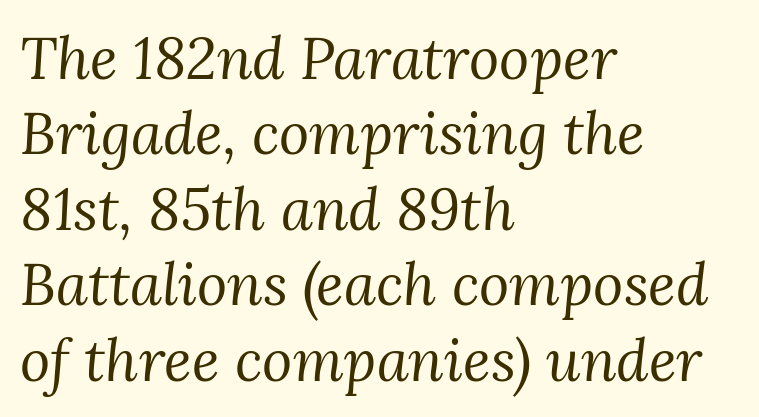
Q: Is the text bold? A: No.
Q: Is the text italic (slanted)? A: Yes, it leans right by about 3 degrees.
Q: Is the typeface a serif or a sans-serif typeface? A: Serif.
Q: Is the text underlined? A: No.
Q: How is the paragraph aligned? A: Left-aligned.
Q: Is the spacing between letters normal or unusually wide? A: Normal.
Q: Is the spacing between lines tight, normal or loose? A: Normal.
Q: Width (condensed, normal, or wide)? A: Normal.
Q: Stroke contrast? A: Medium.
Q: x-height? A: Medium.
Q: Monospaced? A: No.
